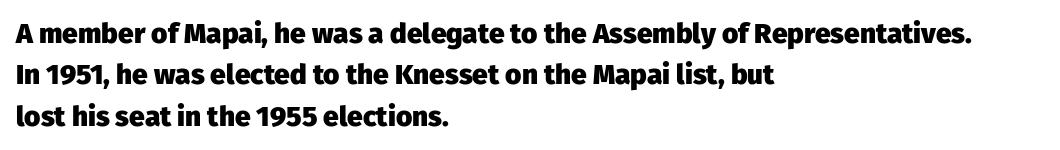
Each row of text sits above clean, open space. Alignment: flush left. Reading down the column, the eye jumps a familiar distance to each next line. Weight check: bold — yes, fully. Typographically, this falls in the sans-serif category.
